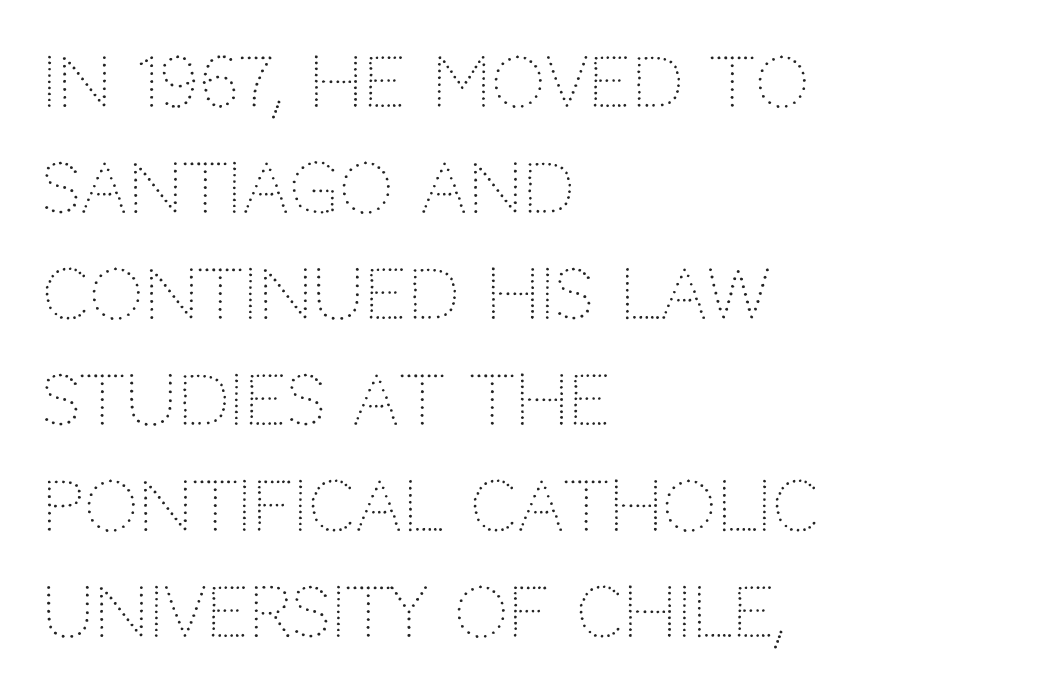
{"serif": "no", "italic": "no", "bold": "no", "weight": "light", "width": "normal", "stroke_contrast": "low", "x_height": "large", "monospaced": "no", "underline": "no", "align": "left", "line_spacing": "normal", "line_spacing_ratio": 1.56, "letter_spacing": "normal", "letter_spacing_em": 0.0, "glyph_px": 68}
